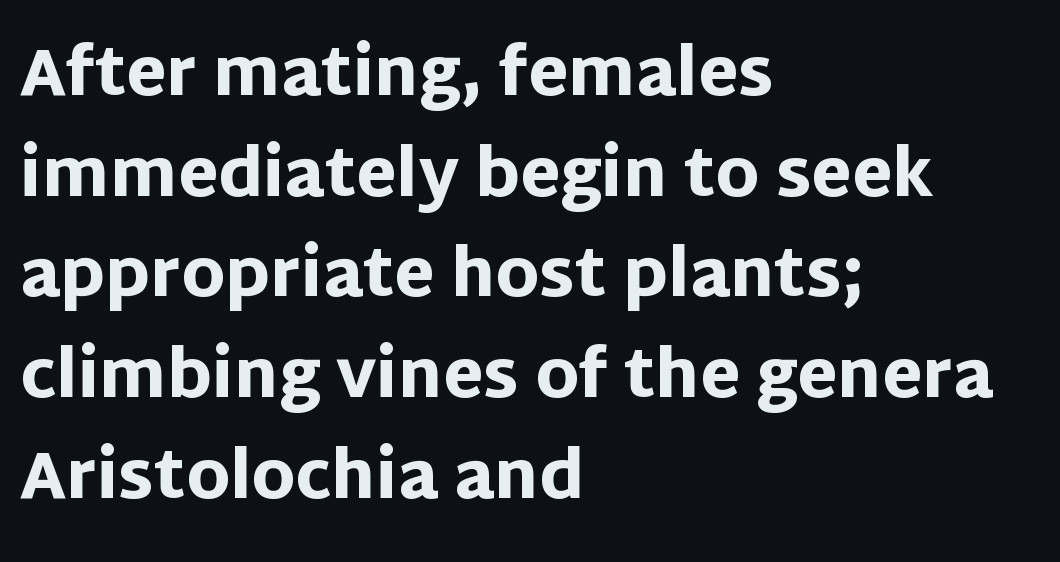
The image shows 65 px heavy sans-serif type, upright; set left-aligned, normal line spacing (1.55x), normal letter spacing, not underlined; low stroke contrast and a large x-height.
